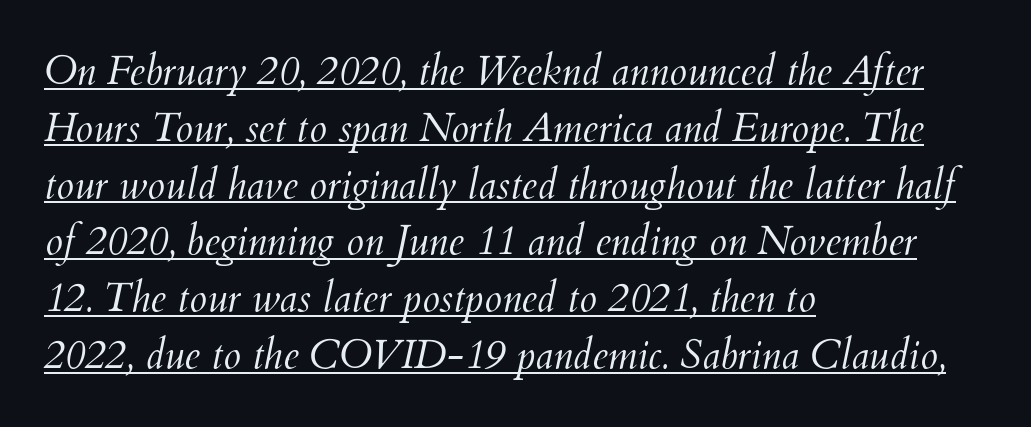
This reads as an unemphasized weight, regular at the heaviest. A student would call this left alignment; a typographer would say flush left, rag right. If you drew a line through each stem, it would be angled. Compared with undecorated copy, this sample adds a rule below the words. Rows of type keep a routine distance in the vertical direction.
